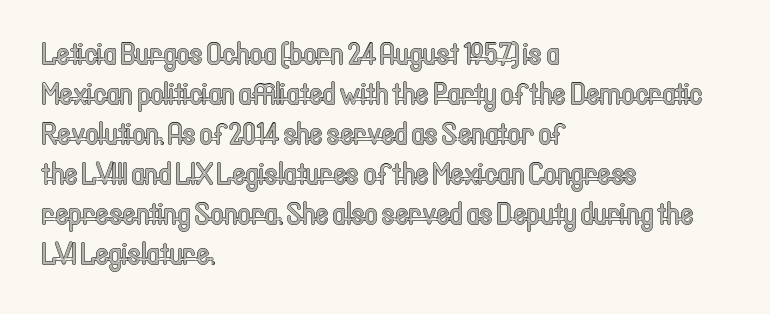
{"italic": "no", "width": "condensed", "x_height": "medium", "monospaced": "no", "underline": "no", "align": "left", "line_spacing": "normal", "line_spacing_ratio": 1.25, "letter_spacing": "normal", "letter_spacing_em": 0.0, "glyph_px": 32}
